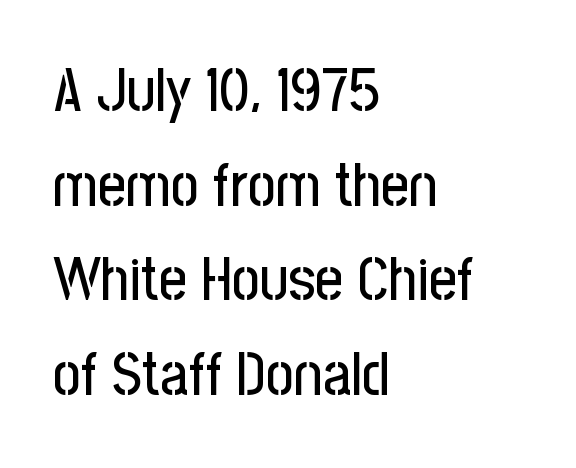
Q: Is the text italic (slanted)? A: No, it is upright.
Q: Is the typeface a serif or a sans-serif typeface? A: Sans-serif.
Q: Is the text underlined? A: No.
Q: How is the paragraph aligned? A: Left-aligned.
Q: Is the spacing between letters normal or unusually wide? A: Normal.
Q: Is the spacing between lines tight, normal or loose? A: Normal.
Q: Width (condensed, normal, or wide)? A: Condensed.
Q: Stroke contrast? A: Low.
Q: x-height? A: Medium.
Q: Monospaced? A: No.
